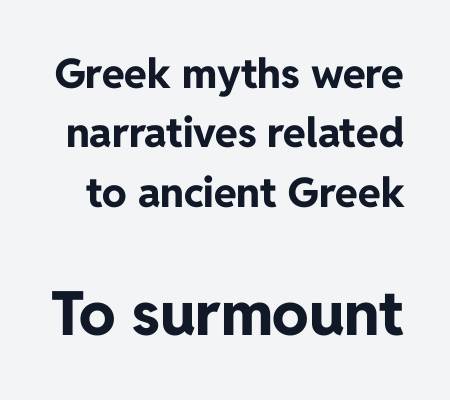
The image shows 61 px bold sans-serif type, upright; set normal line spacing (1.45x), normal letter spacing, not underlined; the second (bottom) block is 1.49x larger; low stroke contrast and a medium x-height.
